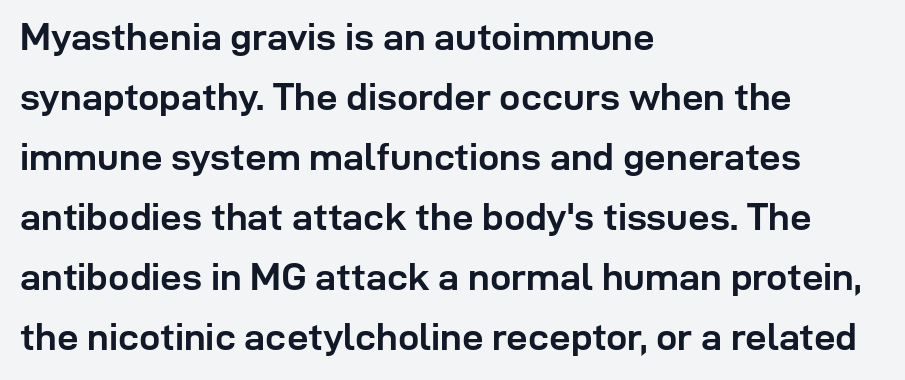
Quick note: interline space is typical. The paragraph has a hard left edge and a soft right edge. Note the varied advance widths — an 'i' is clearly narrower than an 'm'. Caption: standard tracking, unaltered. Bold? Absolutely — the strokes are thick and heavy. The face used here is a sans, in the tradition of grotesques and geometrics.
